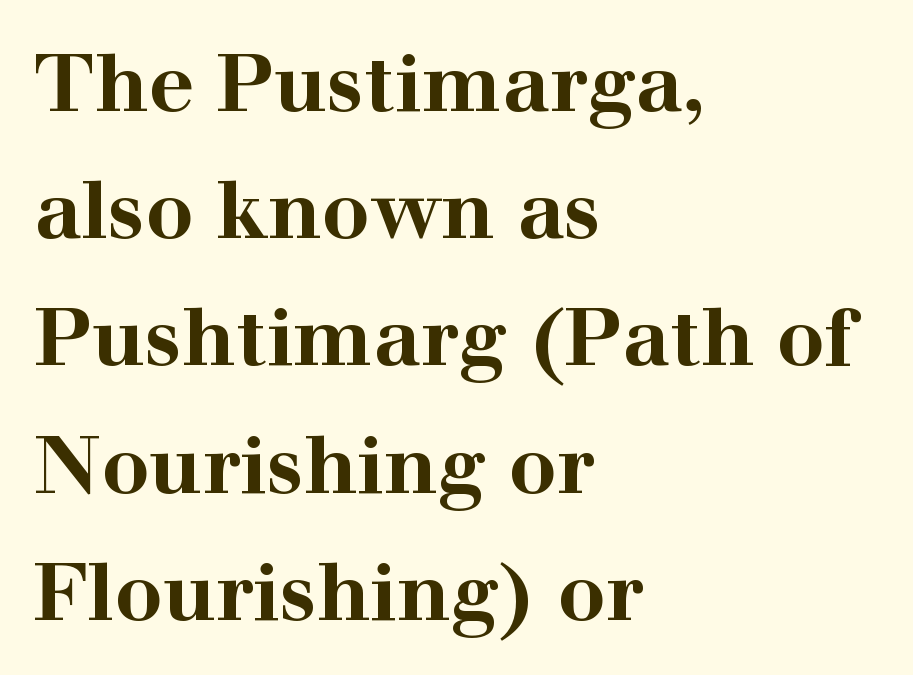
Vertical strokes here are truly vertical. The passage shown is typed in a proportional face where columns would drift. The font is running at its bold setting. Look at the bottom of the vertical strokes: they flare into serifs here. The foot of each line stays bare and open.
